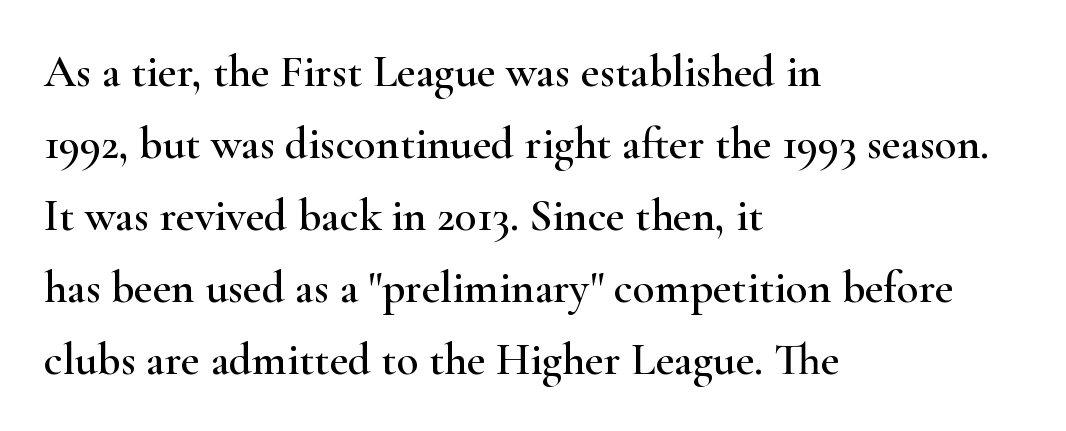
{"serif": "yes", "italic": "no", "width": "wide", "stroke_contrast": "high", "x_height": "small", "monospaced": "no", "underline": "no", "align": "left", "line_spacing": "normal", "line_spacing_ratio": 1.6, "letter_spacing": "normal", "letter_spacing_em": 0.0, "glyph_px": 45}
